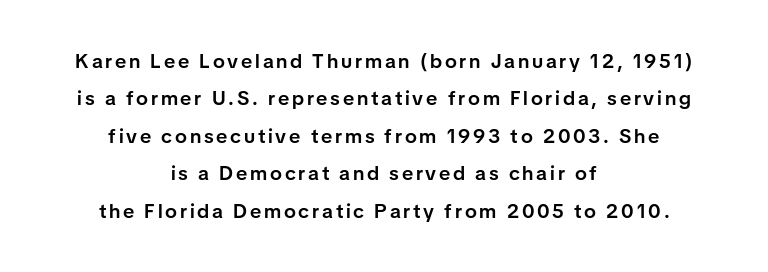
Q: Is the text bold? A: Semi-bold.
Q: Is the text italic (slanted)? A: No, it is upright.
Q: Is the text underlined? A: No.
Q: How is the paragraph aligned? A: Centered.
